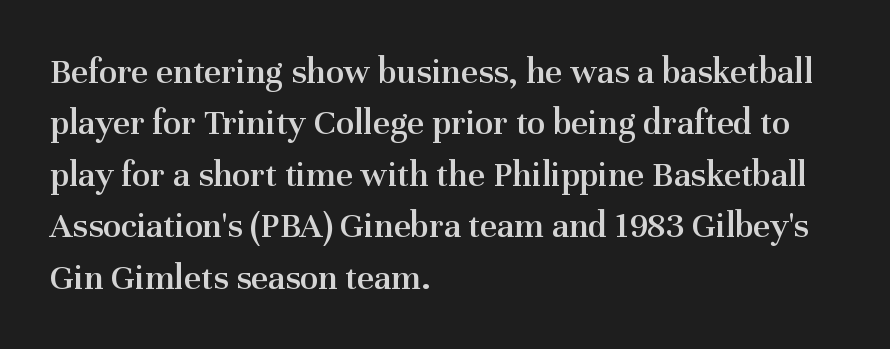
{"serif": "yes", "italic": "no", "bold": "semi", "weight": "semibold", "width": "normal", "stroke_contrast": "medium", "x_height": "medium", "monospaced": "no", "underline": "no", "align": "left", "line_spacing": "normal", "line_spacing_ratio": 1.39, "letter_spacing": "normal", "letter_spacing_em": 0.0, "glyph_px": 37}
